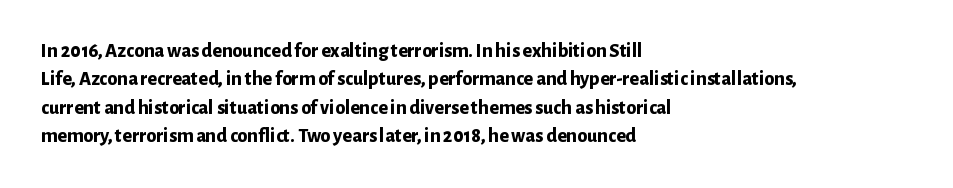
Q: Is the text bold? A: Yes.
Q: Is the text italic (slanted)? A: No, it is upright.
Q: Is the text underlined? A: No.
Q: How is the paragraph aligned? A: Left-aligned.
Q: Is the spacing between letters normal or unusually wide? A: Normal.
Q: Is the spacing between lines tight, normal or loose? A: Normal.
